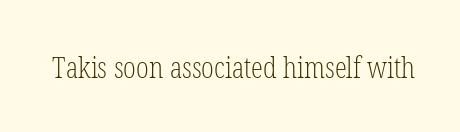
{"serif": "yes", "italic": "no", "bold": "no", "weight": "light", "width": "condensed", "stroke_contrast": "low", "x_height": "medium", "monospaced": "no", "underline": "no", "letter_spacing": "normal", "letter_spacing_em": 0.0, "glyph_px": 30}
